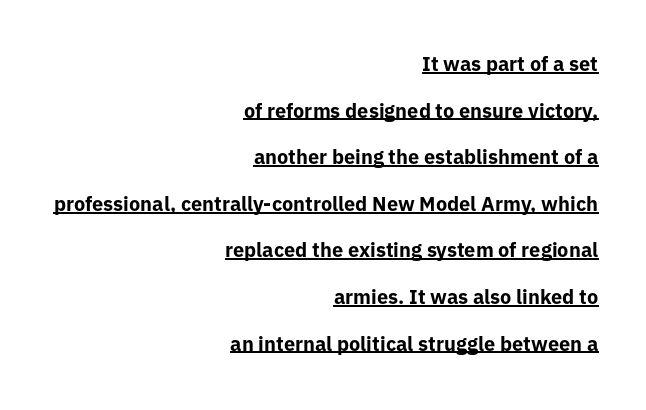
The image shows 20 px bold type, upright; set right-aligned, loose line spacing (2.33x), normal letter spacing, underlined.
